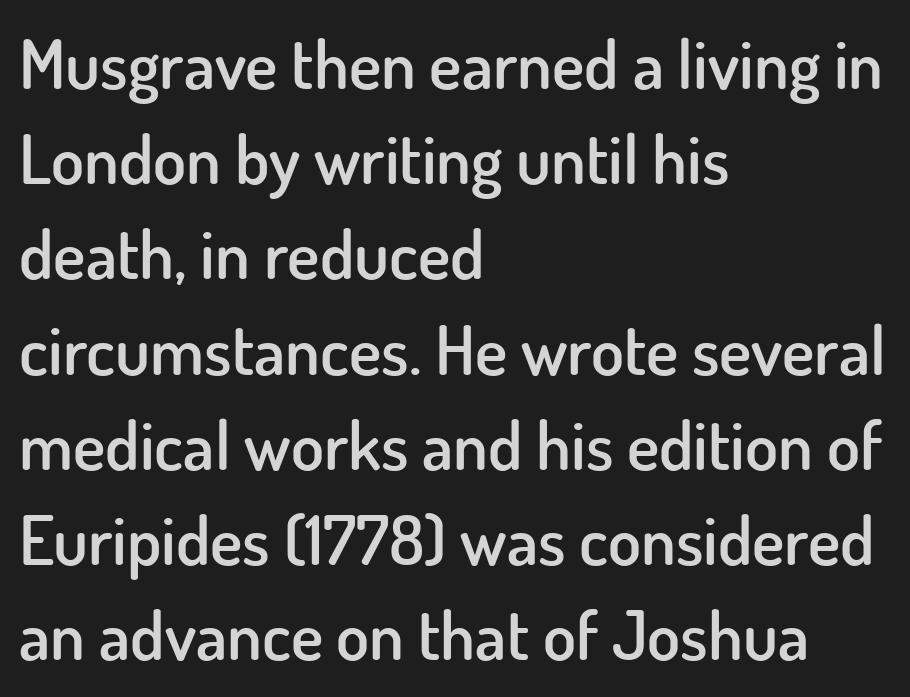
Q: Is the text bold? A: Semi-bold.
Q: Is the text italic (slanted)? A: No, it is upright.
Q: Is the typeface a serif or a sans-serif typeface? A: Sans-serif.
Q: Is the text underlined? A: No.
Q: How is the paragraph aligned? A: Left-aligned.
Q: Is the spacing between letters normal or unusually wide? A: Normal.
Q: Is the spacing between lines tight, normal or loose? A: Normal.
Q: Width (condensed, normal, or wide)? A: Normal.
Q: Stroke contrast? A: Low.
Q: x-height? A: Small.
Q: Monospaced? A: No.
